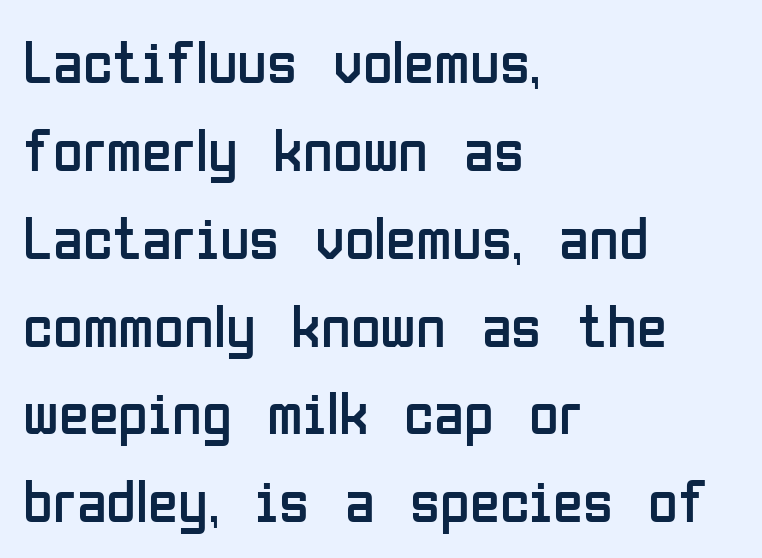
Q: Is the text bold? A: No.
Q: Is the text italic (slanted)? A: No, it is upright.
Q: Is the typeface a serif or a sans-serif typeface? A: Sans-serif.
Q: Is the text underlined? A: No.
Q: How is the paragraph aligned? A: Left-aligned.
Q: Is the spacing between letters normal or unusually wide? A: Normal.
Q: Is the spacing between lines tight, normal or loose? A: Normal.
Q: Width (condensed, normal, or wide)? A: Condensed.
Q: Stroke contrast? A: Low.
Q: x-height? A: Medium.
Q: Monospaced? A: No.
